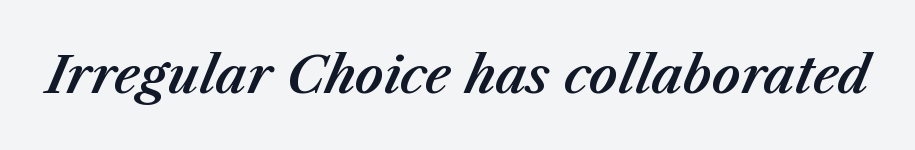
Q: Is the text italic (slanted)? A: Yes, it leans right by about 23 degrees.
Q: Is the text underlined? A: No.
Q: Is the spacing between letters normal or unusually wide? A: Normal.
Q: Width (condensed, normal, or wide)? A: Normal.
Q: Stroke contrast? A: Medium.
Q: x-height? A: Medium.
Q: Monospaced? A: No.
